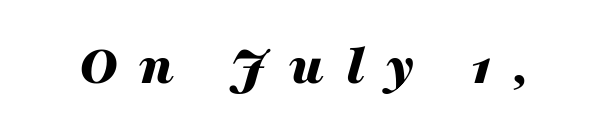
{"italic": "yes", "lean": "right", "slant_degrees": 16, "bold": "yes", "weight": "bold", "width": "wide", "stroke_contrast": "medium", "x_height": "medium", "monospaced": "no", "underline": "no", "letter_spacing": "wide", "letter_spacing_em": 0.37, "glyph_px": 58}
